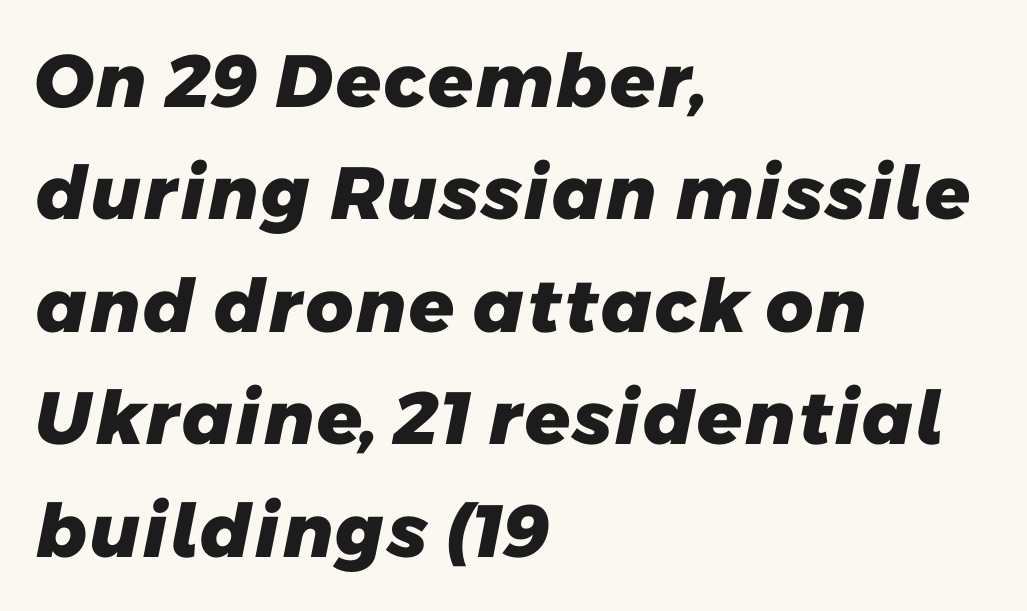
Q: Is the text bold? A: Yes.
Q: Is the typeface a serif or a sans-serif typeface? A: Sans-serif.
Q: Is the text underlined? A: No.
Q: How is the paragraph aligned? A: Left-aligned.
Q: Is the spacing between letters normal or unusually wide? A: Normal.
Q: Is the spacing between lines tight, normal or loose? A: Normal.
Q: Width (condensed, normal, or wide)? A: Normal.
Q: Stroke contrast? A: Low.
Q: x-height? A: Medium.
Q: Monospaced? A: No.
